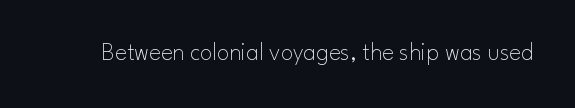
{"italic": "no", "bold": "no", "underline": "no", "letter_spacing": "normal", "letter_spacing_em": 0.0, "glyph_px": 25}
